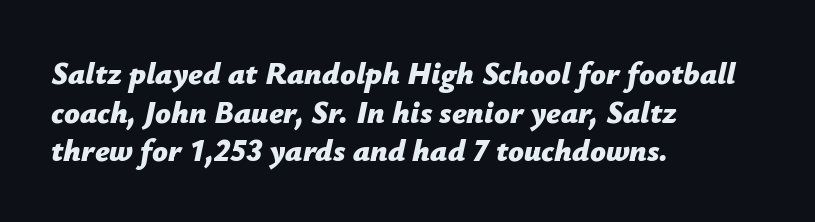
The image shows 31 px bold type, italic (leaning right); set left-aligned, normal line spacing (1.25x), normal letter spacing, not underlined; low stroke contrast and a medium x-height.
